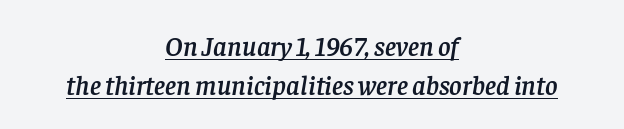
The image shows 27 px text type, italic (leaning right); set centered, normal line spacing (1.45x), normal letter spacing, underlined.
